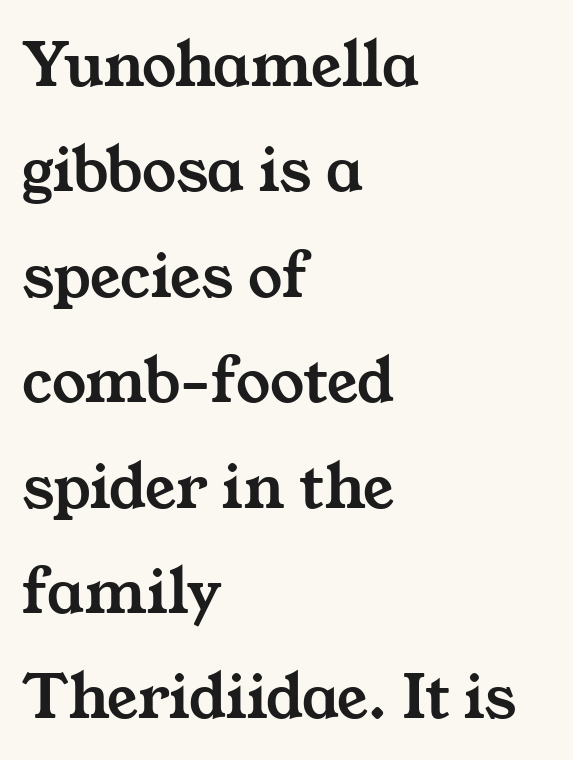
The image shows 68 px wide serif type; set left-aligned, normal line spacing (1.55x), normal letter spacing, not underlined; medium stroke contrast and a medium x-height.
